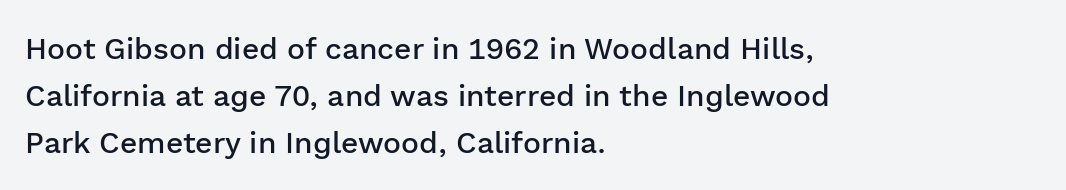
Grotesque or geometric, the face here clearly has no serifs. Normally led — the rows are evenly, conventionally spaced. Rule under the text: the space is simply empty. A bit beefed up — I'd call it semibold rather than bold. The horizontal fit of the characters is conventional and even. Italic? Not at all — the glyphs are vertical.
